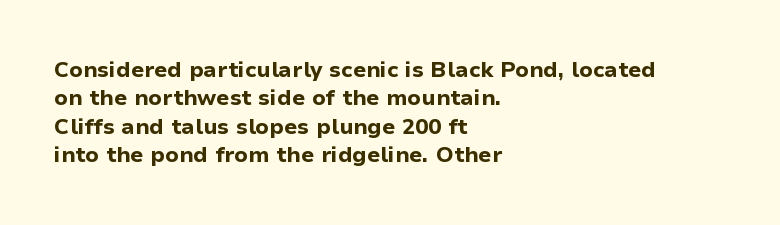
{"italic": "no", "bold": "yes", "underline": "no", "align": "left", "line_spacing": "normal", "line_spacing_ratio": 1.29, "letter_spacing": "normal", "letter_spacing_em": 0.0, "glyph_px": 22}
